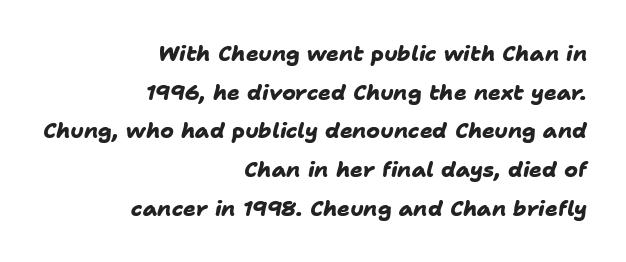
Q: Is the text bold? A: Yes.
Q: Is the text underlined? A: No.
Q: How is the paragraph aligned? A: Right-aligned.
Q: Is the spacing between letters normal or unusually wide? A: Normal.
